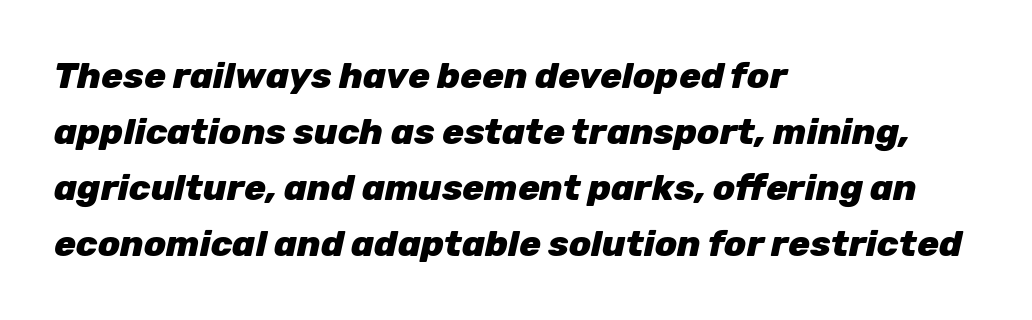
The image shows 36 px heavy type, italic (leaning right); set left-aligned, normal line spacing (1.56x), normal letter spacing, not underlined; low stroke contrast and a medium x-height.
